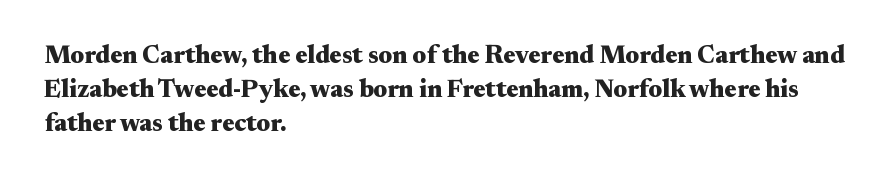
Just letters on the line, the space beneath them empty. No italicization has been applied; the sample stays upright. The rows are spaced the way most documents space them. The glyphs have the mass of a bold cut. Look at the tracking — it's just the regular setting, nothing added. Each line starts at the same left margin while the right side varies.
